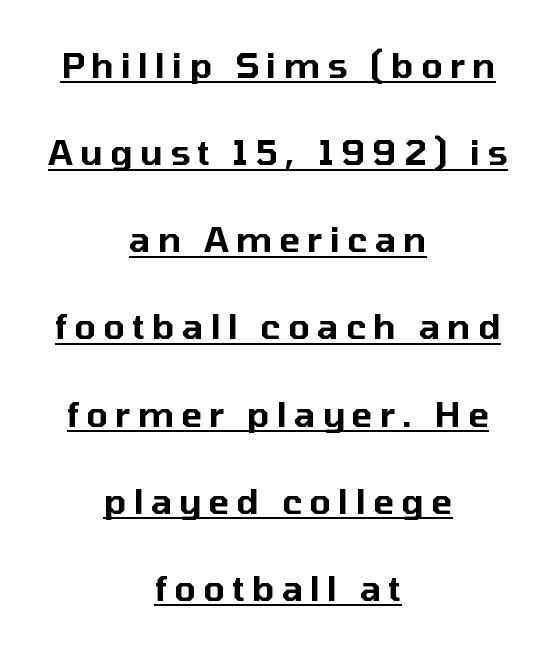
Q: Is the text italic (slanted)? A: No, it is upright.
Q: Is the typeface a serif or a sans-serif typeface? A: Sans-serif.
Q: Is the text underlined? A: Yes.
Q: How is the paragraph aligned? A: Centered.
Q: Is the spacing between letters normal or unusually wide? A: Unusually wide.
Q: Is the spacing between lines tight, normal or loose? A: Loose.
Q: Width (condensed, normal, or wide)? A: Normal.
Q: Stroke contrast? A: Low.
Q: x-height? A: Medium.
Q: Monospaced? A: No.
